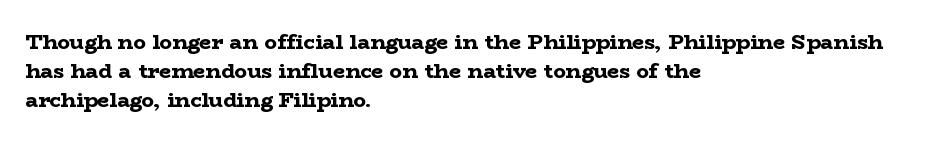
Q: Is the text bold? A: Yes.
Q: Is the text italic (slanted)? A: No, it is upright.
Q: Is the text underlined? A: No.
Q: How is the paragraph aligned? A: Left-aligned.
Q: Is the spacing between letters normal or unusually wide? A: Normal.
Q: Is the spacing between lines tight, normal or loose? A: Normal.
